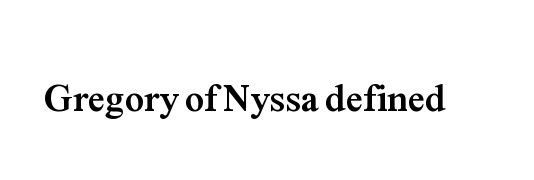
The image shows 38 px semibold serif type, upright; set normal letter spacing, not underlined; medium stroke contrast and a medium x-height.
